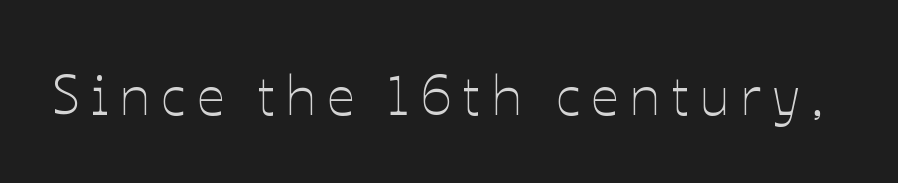
The image shows 55 px thin type, upright; set unusually wide letter spacing (+0.2 em), not underlined; low stroke contrast and a medium x-height.
